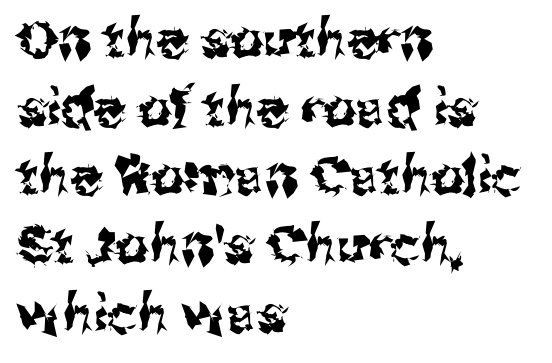
{"serif": "no", "italic": "no", "width": "normal", "stroke_contrast": "medium", "x_height": "medium", "monospaced": "no", "underline": "no", "align": "left", "line_spacing": "normal", "line_spacing_ratio": 1.32, "letter_spacing": "normal", "letter_spacing_em": 0.0, "glyph_px": 52}
